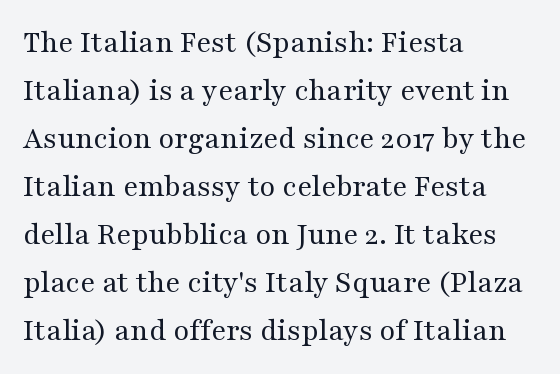
Think of a printed novel: that variable character pitch is what you see here. No italicization has been applied; the sample stays upright. Every row of glyphs begins at an identical x-position on the left. Regular leading.
